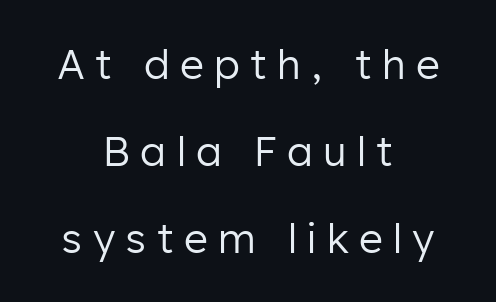
Q: Is the text bold? A: No.
Q: Is the text italic (slanted)? A: No, it is upright.
Q: Is the typeface a serif or a sans-serif typeface? A: Sans-serif.
Q: Is the text underlined? A: No.
Q: How is the paragraph aligned? A: Centered.
Q: Is the spacing between letters normal or unusually wide? A: Unusually wide.
Q: Is the spacing between lines tight, normal or loose? A: Loose.
Q: Width (condensed, normal, or wide)? A: Normal.
Q: Stroke contrast? A: Low.
Q: x-height? A: Medium.
Q: Monospaced? A: No.
